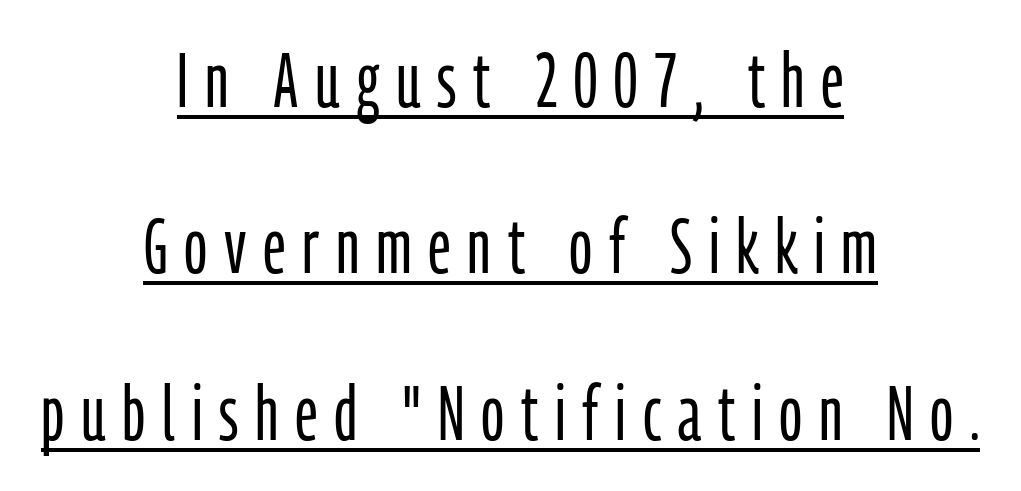
Vertical strokes here are truly vertical. The space between consecutive lines is lavish. Observe the absence of serifs on each vertical stroke in this sample. The letters are spread apart with noticeably loose tracking. The typesetter chose a symmetrical, centered arrangement here. The strokes are not fattened; the text isn't bold.
